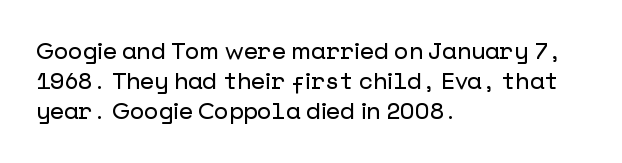
The image shows 23 px text type, upright; set left-aligned, normal line spacing (1.31x), normal letter spacing, not underlined.
